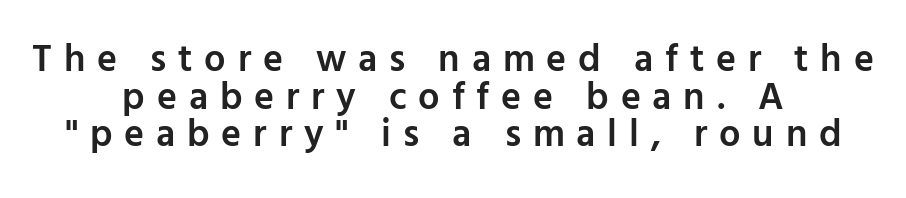
You could not count columns in this text — the font is proportionally spaced. Notice the strokes are somewhat thickened but not fully heavy: this is a semibold. In terms of posture, this sample is upright. Compared with typical paragraphs, the rows here are closer together.
